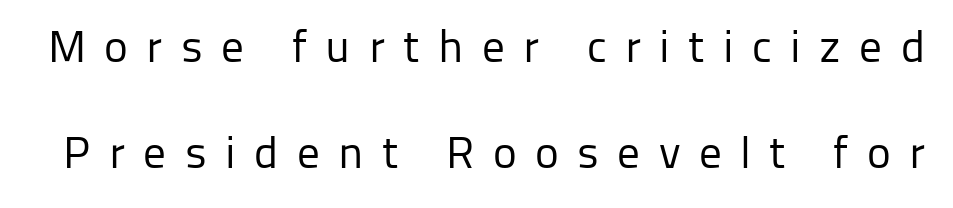
{"serif": "no", "italic": "no", "bold": "no", "weight": "regular", "width": "normal", "stroke_contrast": "low", "x_height": "medium", "monospaced": "no", "underline": "no", "line_spacing": "loose", "line_spacing_ratio": 2.35, "letter_spacing": "wide", "letter_spacing_em": 0.41, "glyph_px": 45}
